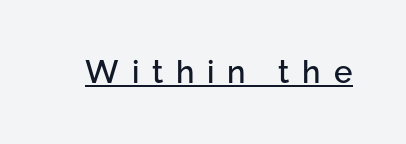
Q: Is the text italic (slanted)? A: No, it is upright.
Q: Is the typeface a serif or a sans-serif typeface? A: Sans-serif.
Q: Is the text underlined? A: Yes.
Q: Is the spacing between letters normal or unusually wide? A: Unusually wide.
Q: Width (condensed, normal, or wide)? A: Normal.
Q: Stroke contrast? A: Low.
Q: x-height? A: Medium.
Q: Monospaced? A: No.
